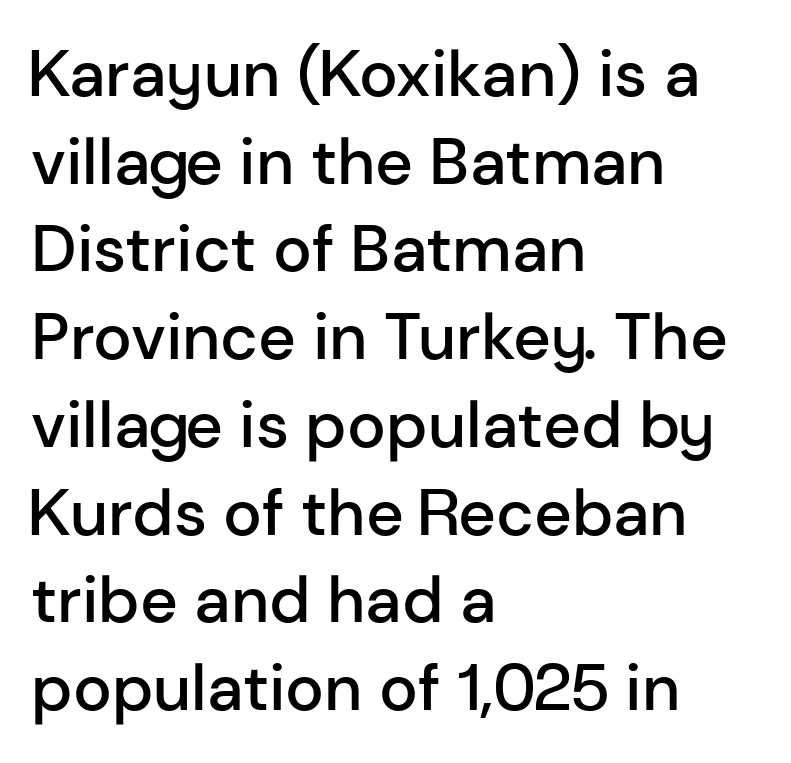
Q: Is the text bold? A: Semi-bold.
Q: Is the text italic (slanted)? A: No, it is upright.
Q: Is the typeface a serif or a sans-serif typeface? A: Sans-serif.
Q: Is the text underlined? A: No.
Q: How is the paragraph aligned? A: Left-aligned.
Q: Is the spacing between letters normal or unusually wide? A: Normal.
Q: Is the spacing between lines tight, normal or loose? A: Normal.
Q: Width (condensed, normal, or wide)? A: Normal.
Q: Stroke contrast? A: Low.
Q: x-height? A: Medium.
Q: Monospaced? A: No.
